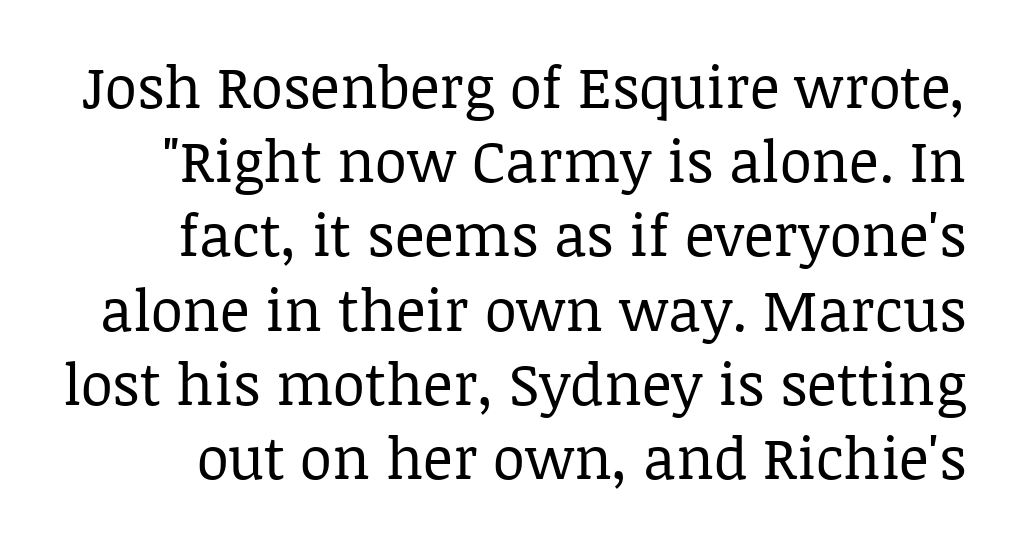
The image shows 58 px regular-weight serif type, upright; set normal line spacing (1.28x), normal letter spacing, not underlined; low stroke contrast and a large x-height.
